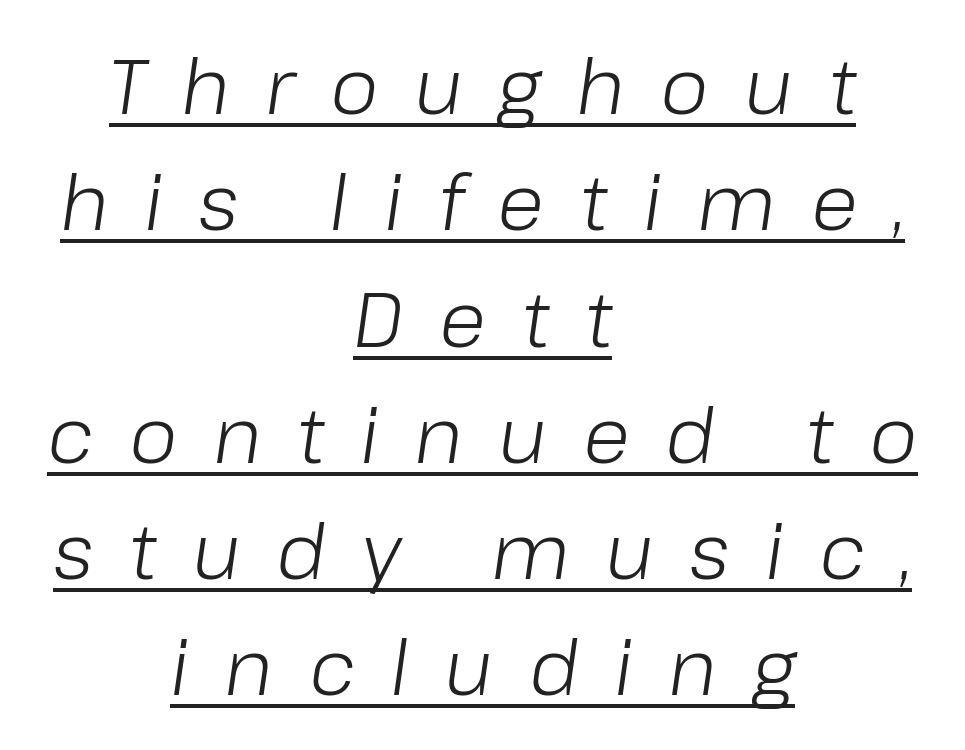
Q: Is the text bold? A: No.
Q: Is the text italic (slanted)? A: Yes, it leans right by about 8 degrees.
Q: Is the text underlined? A: Yes.
Q: How is the paragraph aligned? A: Centered.
Q: Is the spacing between letters normal or unusually wide? A: Unusually wide.
Q: Is the spacing between lines tight, normal or loose? A: Normal.
Q: Width (condensed, normal, or wide)? A: Normal.
Q: Stroke contrast? A: Low.
Q: x-height? A: Medium.
Q: Monospaced? A: No.
